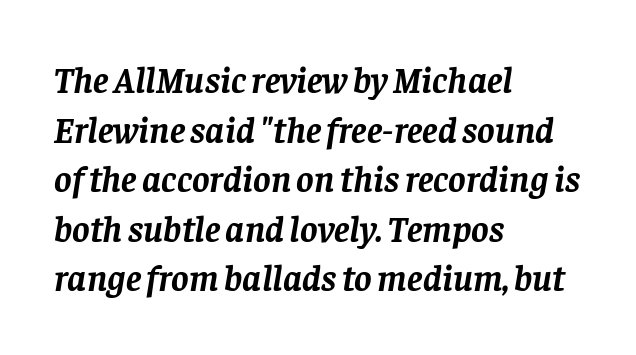
{"serif": "yes", "italic": "yes", "lean": "right", "slant_degrees": 8, "bold": "yes", "weight": "semibold", "width": "normal", "stroke_contrast": "low", "x_height": "large", "monospaced": "no", "underline": "no", "align": "left", "line_spacing": "normal", "line_spacing_ratio": 1.34, "letter_spacing": "normal", "letter_spacing_em": 0.0, "glyph_px": 37}
